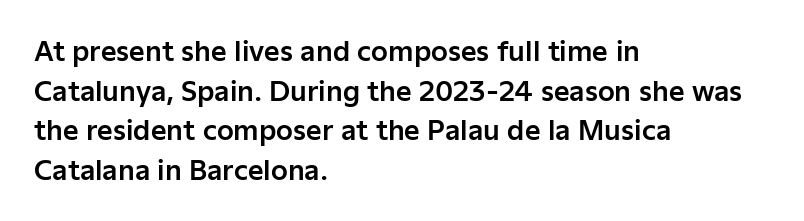
{"italic": "no", "underline": "no", "align": "left", "line_spacing": "normal", "line_spacing_ratio": 1.47, "letter_spacing": "normal", "letter_spacing_em": 0.0, "glyph_px": 27}
